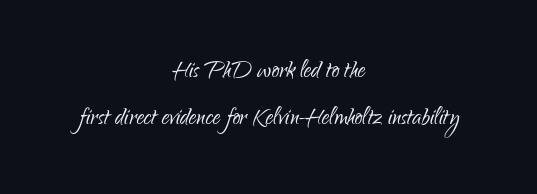
Q: Is the text bold? A: No.
Q: Is the text italic (slanted)? A: Yes.
Q: Is the typeface a serif or a sans-serif typeface? A: Sans-serif.
Q: Is the text underlined? A: No.
Q: How is the paragraph aligned? A: Centered.
Q: Is the spacing between letters normal or unusually wide? A: Normal.
Q: Is the spacing between lines tight, normal or loose? A: Normal.
Q: Width (condensed, normal, or wide)? A: Condensed.
Q: Stroke contrast? A: Low.
Q: x-height? A: Small.
Q: Monospaced? A: No.
